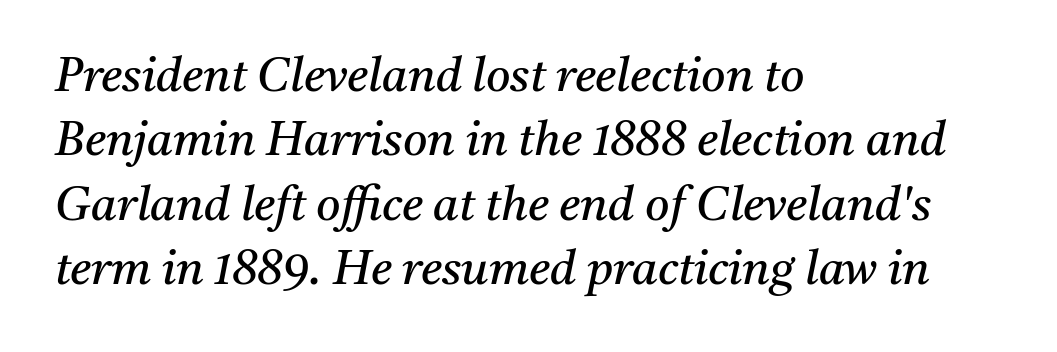
Varying glyph widths throughout — classic text-font behaviour. Classification — serif. Is the type slanted? Yes — the strokes lean at a clear angle. Teacher's note: observe the even left margin — that is flush-left alignment. Underline: absent.
